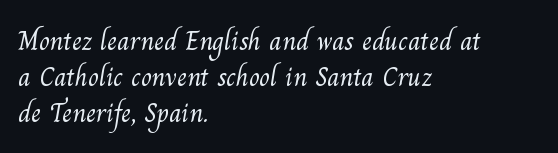
Q: Is the text bold? A: No.
Q: Is the typeface a serif or a sans-serif typeface? A: Serif.
Q: Is the text underlined? A: No.
Q: How is the paragraph aligned? A: Left-aligned.
Q: Is the spacing between letters normal or unusually wide? A: Normal.
Q: Is the spacing between lines tight, normal or loose? A: Normal.
Q: Width (condensed, normal, or wide)? A: Normal.
Q: Stroke contrast? A: Medium.
Q: x-height? A: Small.
Q: Monospaced? A: No.
